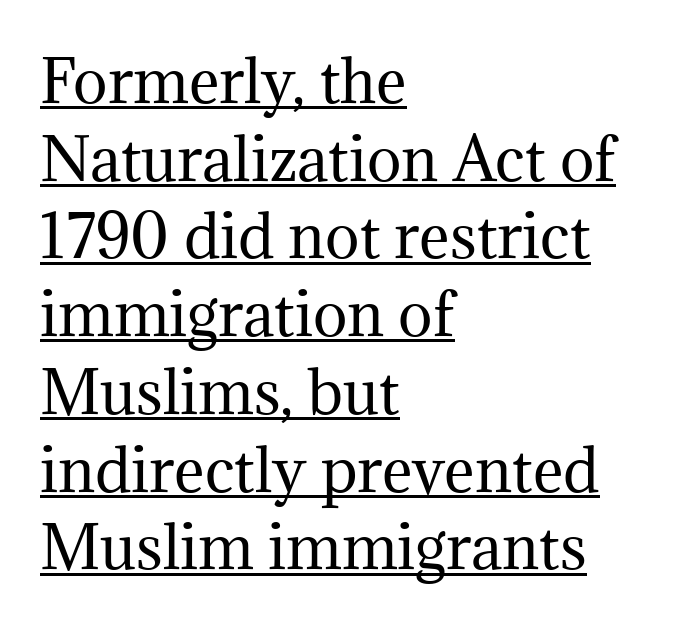
Q: Is the text bold? A: No.
Q: Is the text italic (slanted)? A: No, it is upright.
Q: Is the typeface a serif or a sans-serif typeface? A: Serif.
Q: Is the text underlined? A: Yes.
Q: How is the paragraph aligned? A: Left-aligned.
Q: Is the spacing between letters normal or unusually wide? A: Normal.
Q: Is the spacing between lines tight, normal or loose? A: Normal.
Q: Width (condensed, normal, or wide)? A: Normal.
Q: Stroke contrast? A: Medium.
Q: x-height? A: Medium.
Q: Monospaced? A: No.
